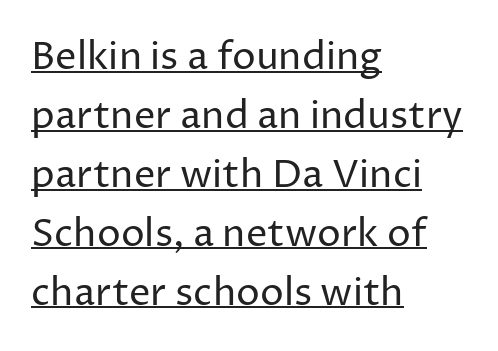
{"serif": "no", "italic": "no", "bold": "no", "weight": "regular", "width": "normal", "stroke_contrast": "low", "x_height": "medium", "monospaced": "no", "underline": "yes", "align": "left", "line_spacing": "normal", "line_spacing_ratio": 1.55, "letter_spacing": "normal", "letter_spacing_em": 0.0, "glyph_px": 38}
